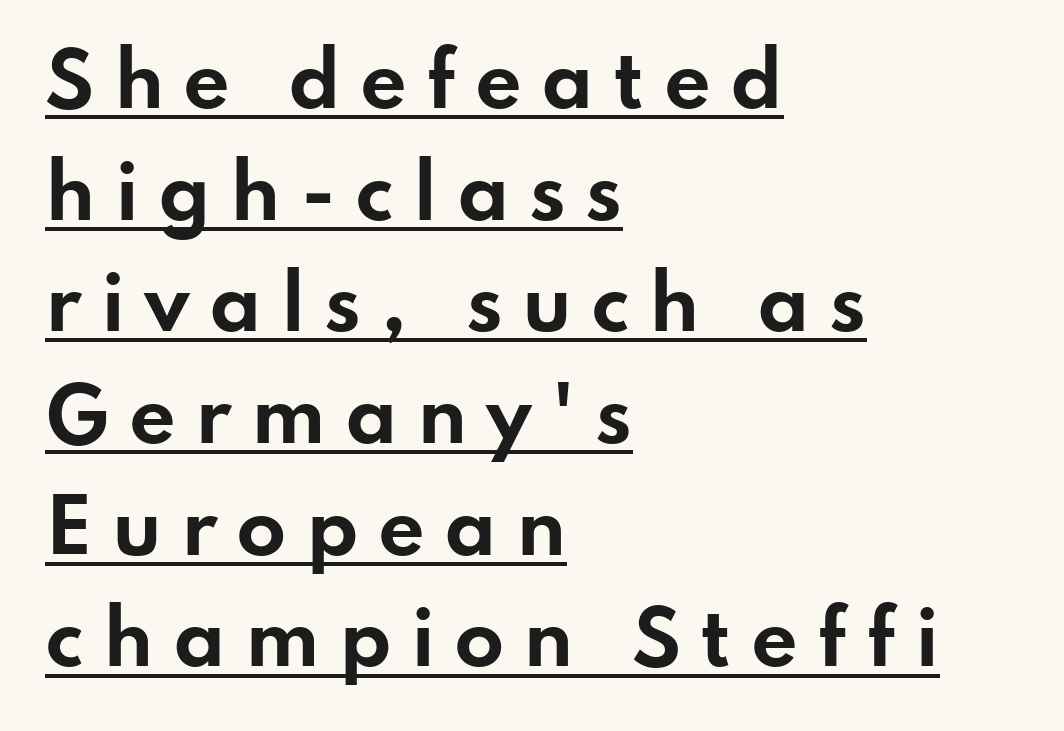
Q: Is the text bold? A: Yes.
Q: Is the text italic (slanted)? A: No, it is upright.
Q: Is the typeface a serif or a sans-serif typeface? A: Sans-serif.
Q: Is the text underlined? A: Yes.
Q: How is the paragraph aligned? A: Left-aligned.
Q: Is the spacing between letters normal or unusually wide? A: Unusually wide.
Q: Is the spacing between lines tight, normal or loose? A: Normal.
Q: Width (condensed, normal, or wide)? A: Wide.
Q: Stroke contrast? A: Low.
Q: x-height? A: Small.
Q: Monospaced? A: No.
